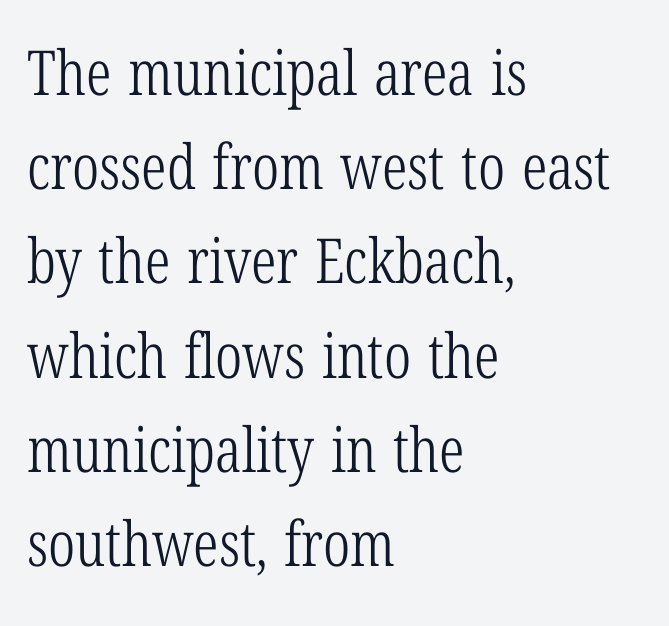
The image shows 62 px light, condensed serif type, upright; set left-aligned, normal line spacing (1.52x), normal letter spacing, not underlined; low stroke contrast and a medium x-height.
